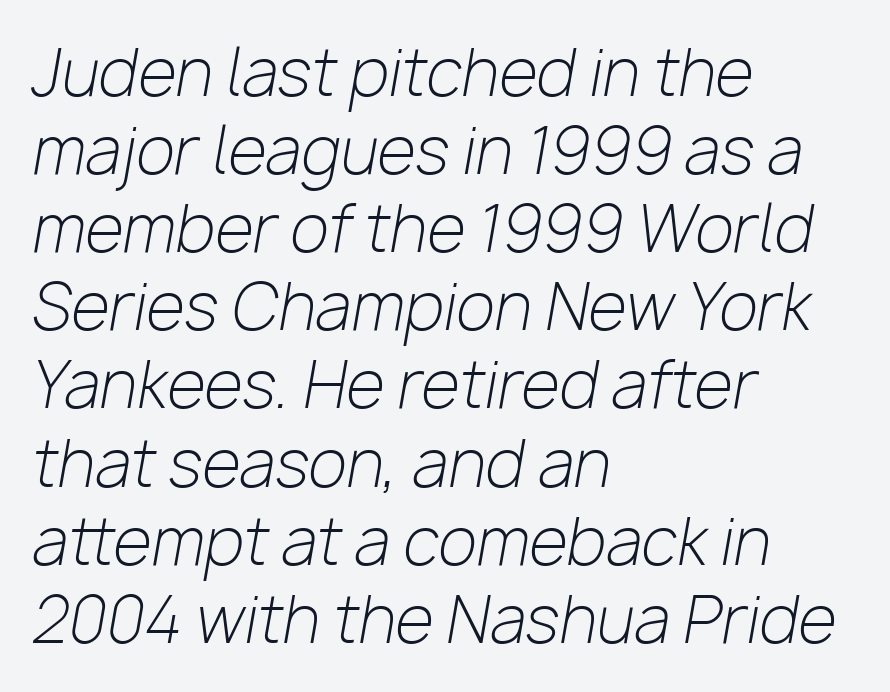
{"italic": "yes", "lean": "right", "slant_degrees": 10, "bold": "no", "weight": "light", "width": "normal", "stroke_contrast": "low", "x_height": "medium", "monospaced": "no", "underline": "no", "align": "left", "line_spacing_ratio": 1.24, "letter_spacing": "normal", "letter_spacing_em": 0.0, "glyph_px": 63}
